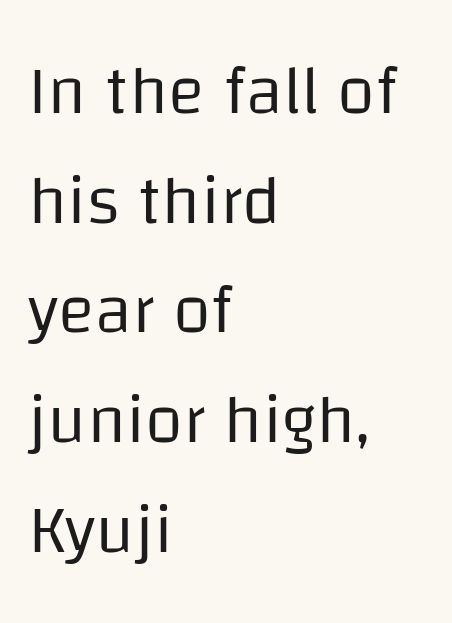
The image shows 69 px regular-weight sans-serif type, upright; set left-aligned, normal line spacing (1.59x), normal letter spacing, not underlined; low stroke contrast and a large x-height.
